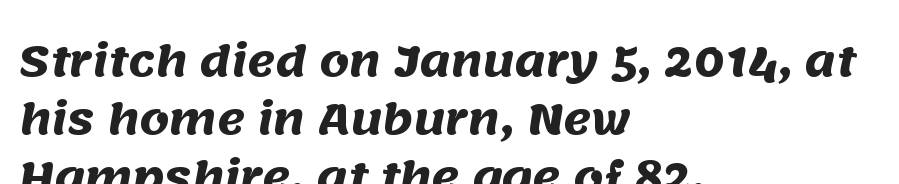
{"serif": "no", "bold": "yes", "weight": "heavy", "width": "normal", "stroke_contrast": "medium", "x_height": "large", "monospaced": "no", "underline": "no", "align": "left", "line_spacing": "normal", "line_spacing_ratio": 1.38, "letter_spacing": "normal", "letter_spacing_em": 0.0, "glyph_px": 42}
